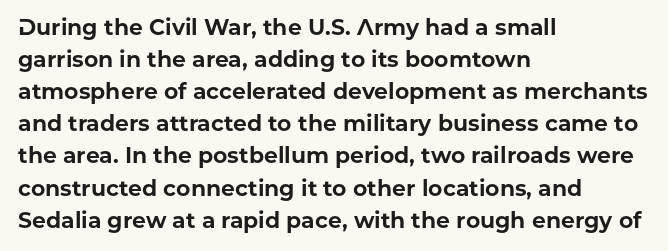
These lines were composed using upright roman letters. Bare-footed words on every line. The vertical gap from one line to the next is medium. Leftover space on each line is placed entirely after the last word. The line texture is even and compact thanks to regular tracking.
